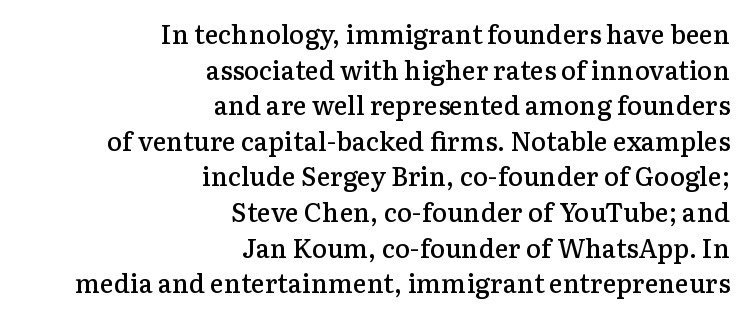
{"italic": "no", "bold": "semi", "underline": "no", "align": "right", "line_spacing": "normal", "line_spacing_ratio": 1.37, "letter_spacing": "normal", "letter_spacing_em": 0.0, "glyph_px": 26}
